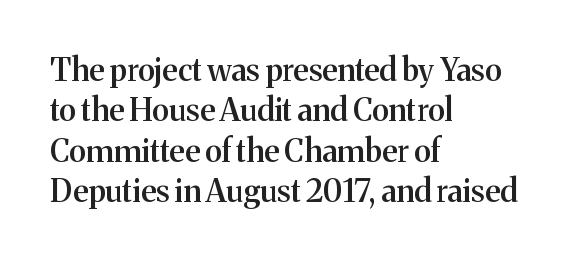
{"serif": "yes", "italic": "no", "bold": "semi", "weight": "semibold", "width": "normal", "stroke_contrast": "medium", "x_height": "medium", "monospaced": "no", "underline": "no", "align": "left", "line_spacing": "normal", "line_spacing_ratio": 1.3, "letter_spacing": "normal", "letter_spacing_em": 0.0, "glyph_px": 31}
